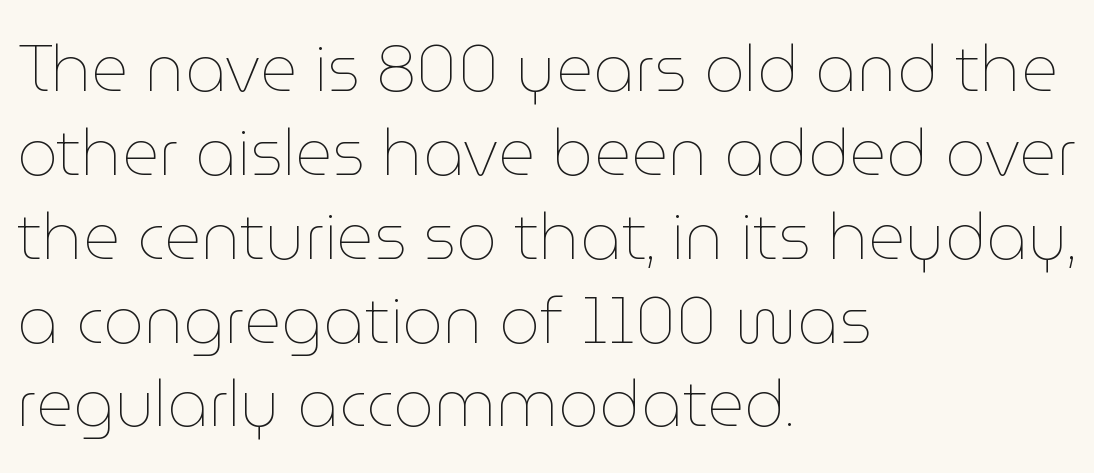
Q: Is the text bold? A: No.
Q: Is the text italic (slanted)? A: No, it is upright.
Q: Is the text underlined? A: No.
Q: How is the paragraph aligned? A: Left-aligned.
Q: Is the spacing between letters normal or unusually wide? A: Normal.
Q: Is the spacing between lines tight, normal or loose? A: Normal.
Q: Width (condensed, normal, or wide)? A: Normal.
Q: Stroke contrast? A: Low.
Q: x-height? A: Medium.
Q: Monospaced? A: No.
